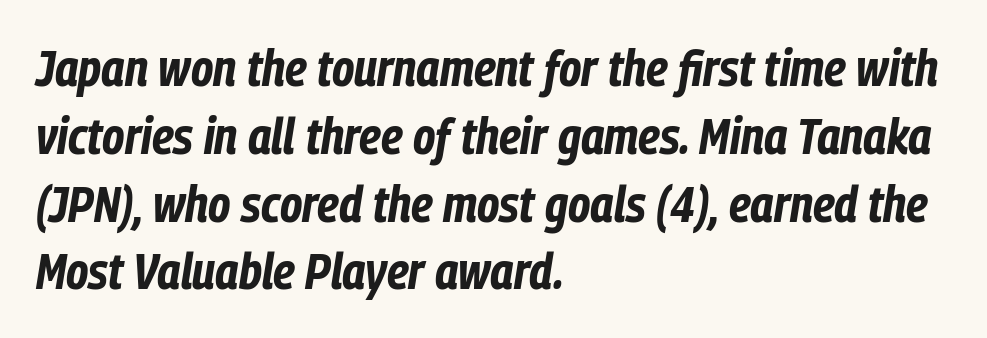
The image shows 51 px bold, condensed type, italic (leaning right); set left-aligned, normal line spacing (1.33x), normal letter spacing, not underlined; low stroke contrast and a medium x-height.
